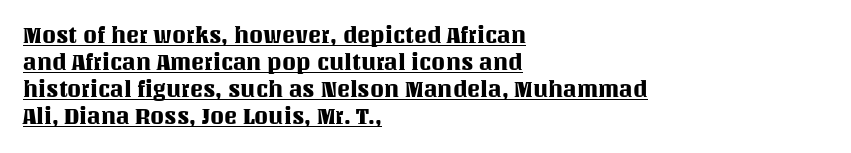
The image shows 22 px text type, upright; set left-aligned, line spacing 1.23x, normal letter spacing, underlined.
